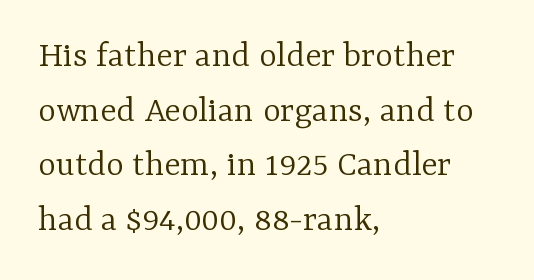
The image shows 38 px light serif type, upright; set left-aligned, normal line spacing (1.44x), normal letter spacing, not underlined; low stroke contrast and a medium x-height.
